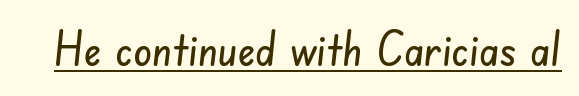
The image shows 47 px condensed sans-serif type; set normal letter spacing, underlined; low stroke contrast and a small x-height.
